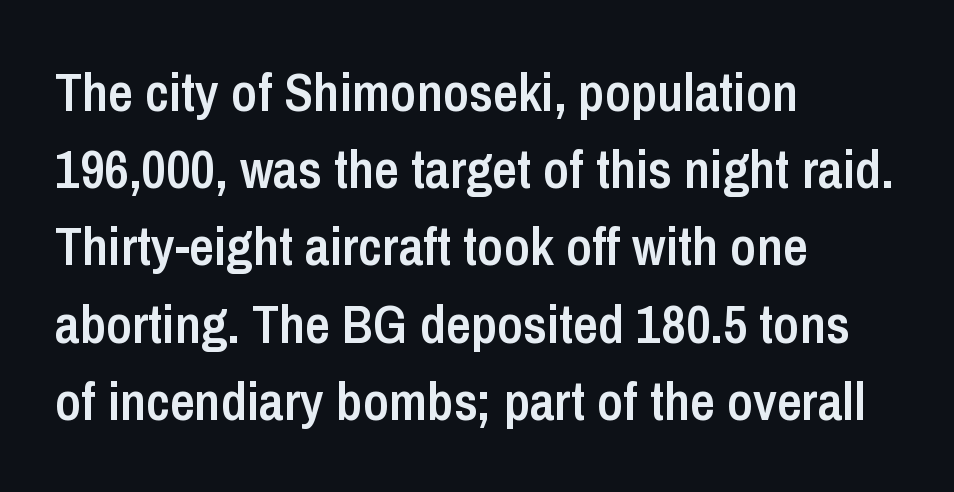
{"serif": "no", "italic": "no", "bold": "semi", "weight": "semibold", "width": "condensed", "stroke_contrast": "low", "x_height": "medium", "monospaced": "no", "underline": "no", "align": "left", "line_spacing": "normal", "line_spacing_ratio": 1.43, "letter_spacing": "normal", "letter_spacing_em": 0.0, "glyph_px": 54}
